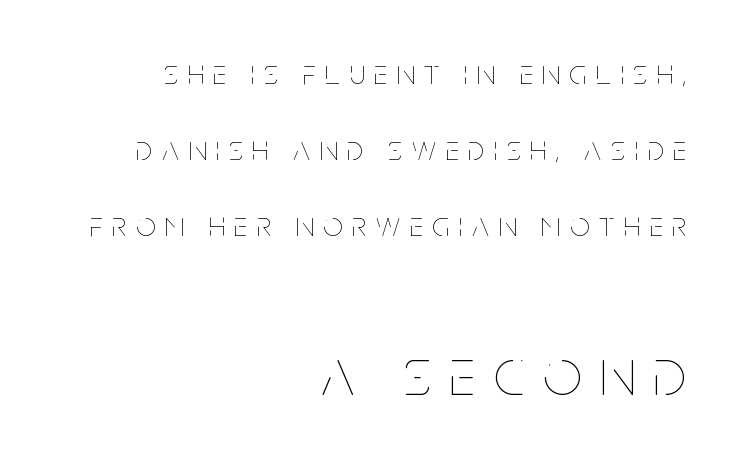
{"italic": "no", "bold": "no", "weight": "thin", "width": "condensed", "stroke_contrast": "low", "x_height": "large", "monospaced": "no", "underline": "no", "align": "right", "line_spacing": "loose", "line_spacing_ratio": 2.24, "letter_spacing": "wide", "letter_spacing_em": 0.29, "larger_block": "second", "size_ratio": 1.97, "glyph_px": 67}
